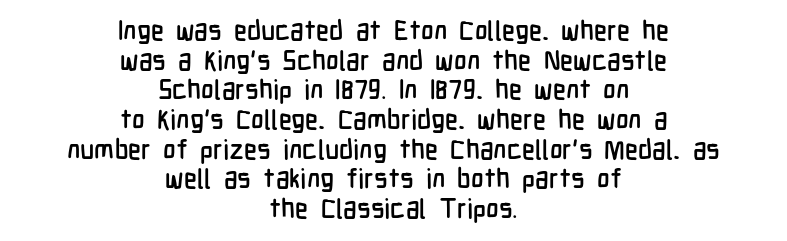
The image shows 27 px text type, upright; set centered, tight line spacing (1.1x), normal letter spacing, not underlined.
